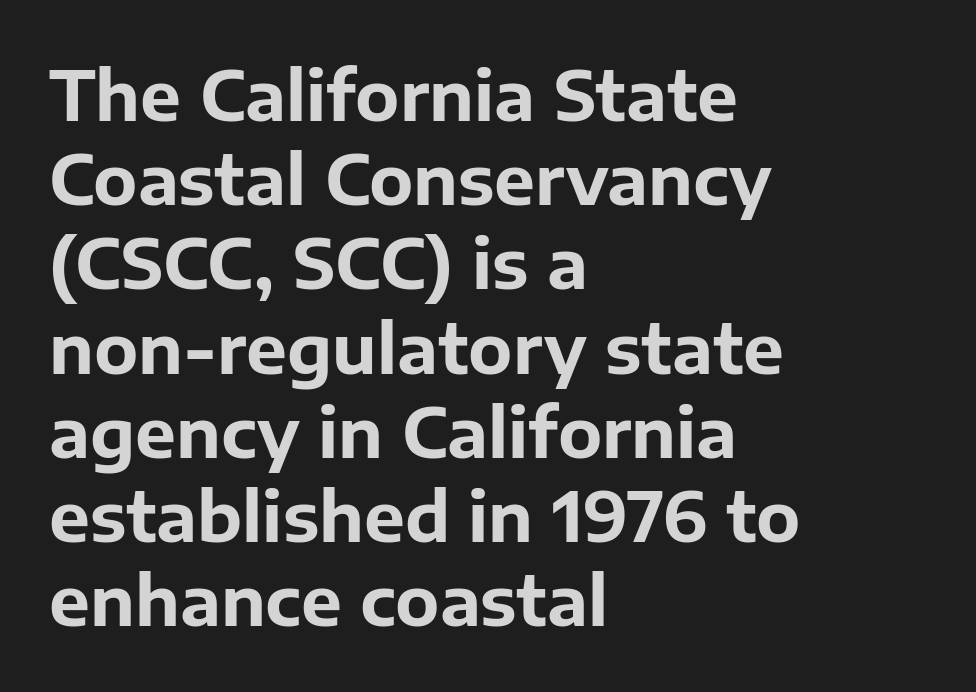
Q: Is the text bold? A: Yes.
Q: Is the text italic (slanted)? A: No, it is upright.
Q: Is the typeface a serif or a sans-serif typeface? A: Sans-serif.
Q: Is the text underlined? A: No.
Q: How is the paragraph aligned? A: Left-aligned.
Q: Is the spacing between letters normal or unusually wide? A: Normal.
Q: Width (condensed, normal, or wide)? A: Normal.
Q: Stroke contrast? A: Low.
Q: x-height? A: Medium.
Q: Monospaced? A: No.
